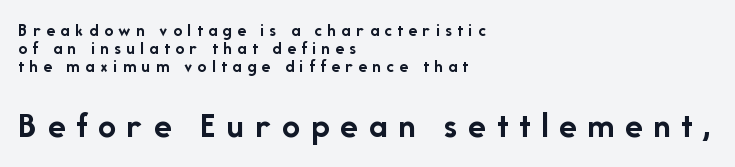
The designer went with a sans here, leaving each stem footless. Words float on clear page, feet unadorned. Between one letter and the next there's a generous, obvious gap. The setting favours the left margin, as ordinary paragraphs usually do. Italic? Not at all — the glyphs are vertical.
